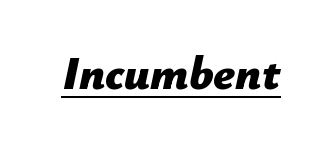
Q: Is the text bold? A: Yes.
Q: Is the text italic (slanted)? A: Yes, it leans right by about 12 degrees.
Q: Is the text underlined? A: Yes.
Q: Is the spacing between letters normal or unusually wide? A: Normal.
Q: Width (condensed, normal, or wide)? A: Normal.
Q: Stroke contrast? A: Low.
Q: x-height? A: Medium.
Q: Monospaced? A: No.
